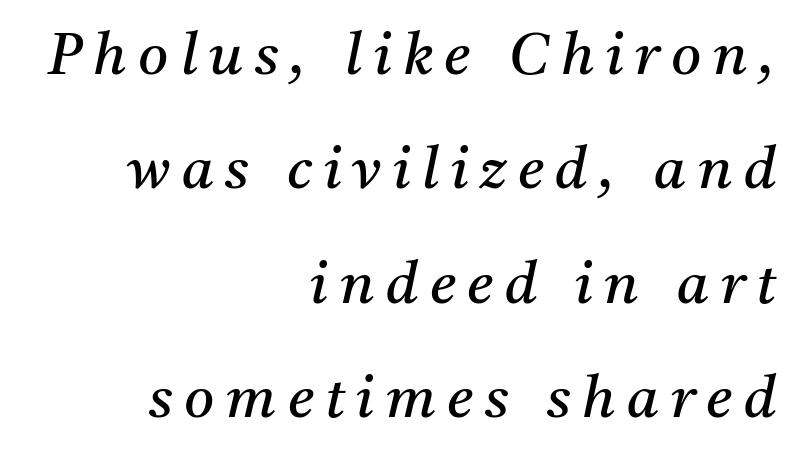
Check where the strokes stop: tiny serifs finish them off. The characters are drawn with everyday or finer stroke widths. Do the characters align in a grid? No, the font is proportional. Does the lettering tilt? It does — this is italic.
